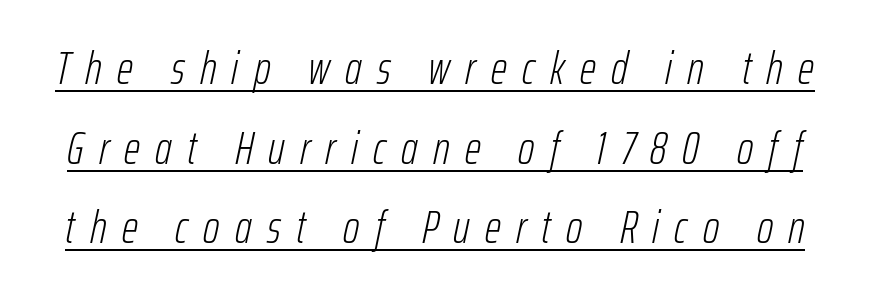
Q: Is the text bold? A: No.
Q: Is the text italic (slanted)? A: Yes, it leans right by about 12 degrees.
Q: Is the text underlined? A: Yes.
Q: Is the spacing between letters normal or unusually wide? A: Unusually wide.
Q: Width (condensed, normal, or wide)? A: Condensed.
Q: Stroke contrast? A: Low.
Q: x-height? A: Medium.
Q: Monospaced? A: No.
